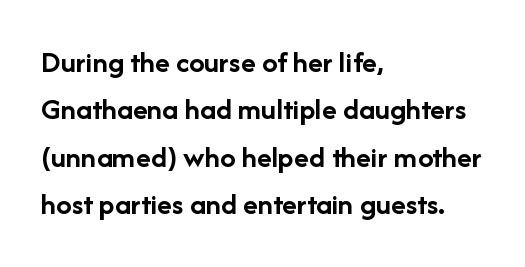
The image shows 31 px semibold sans-serif type, upright; set left-aligned, normal line spacing (1.53x), normal letter spacing, not underlined; low stroke contrast and a medium x-height.
